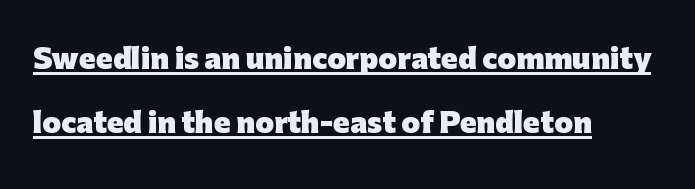
Nope, not italic — everything's standing straight. Leftover space on each line is placed entirely after the last word. Honestly, the underline is the first thing you notice here. The rendering keeps characters at their native spacing. On the weight axis this lands at bold, roughly 700. Interline gaps are noticeably wide in this sample.
